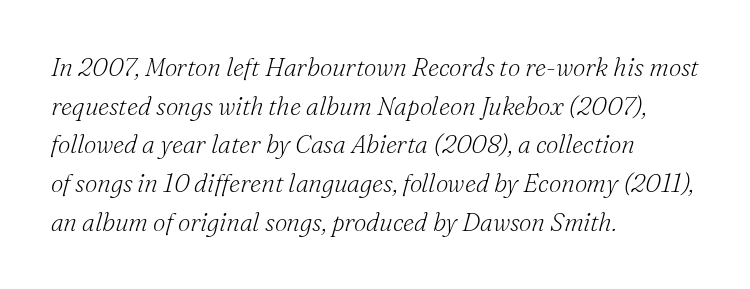
The image shows 25 px text type, italic (leaning right); set left-aligned, normal line spacing (1.55x), normal letter spacing, not underlined.
